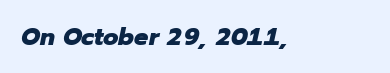
Letters rest on an invisible, unmarked baseline. Compared with typical body copy, the letter spacing here is the same. Rendered with sloped, italic letterforms. Students, this is bold: see how much ink each stroke carries.
